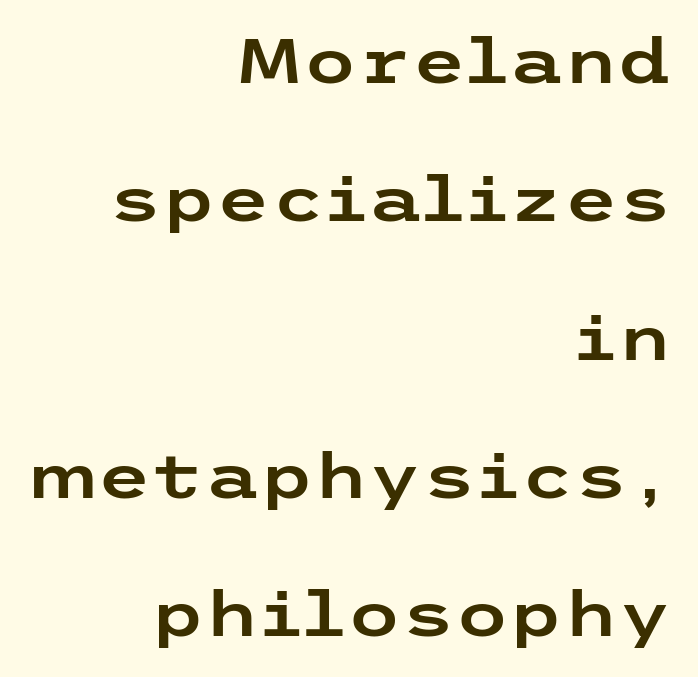
Q: Is the text italic (slanted)? A: No, it is upright.
Q: Is the typeface a serif or a sans-serif typeface? A: Sans-serif.
Q: Is the text underlined? A: No.
Q: How is the paragraph aligned? A: Right-aligned.
Q: Is the spacing between letters normal or unusually wide? A: Normal.
Q: Is the spacing between lines tight, normal or loose? A: Loose.
Q: Width (condensed, normal, or wide)? A: Wide.
Q: Stroke contrast? A: Low.
Q: x-height? A: Medium.
